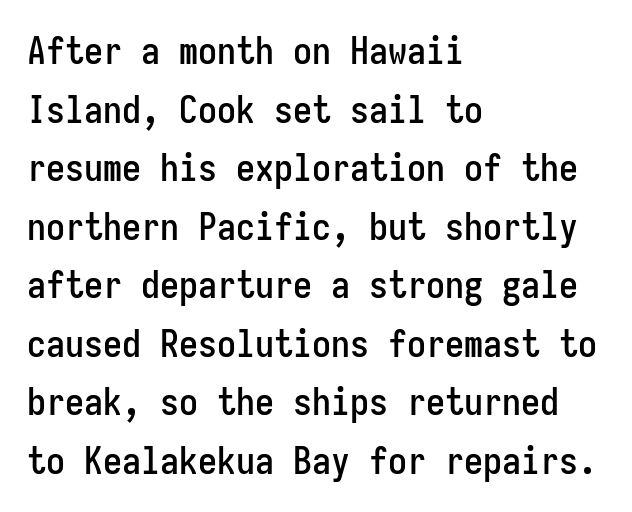
The image shows 38 px condensed sans-serif type, upright, monospaced; set left-aligned, normal line spacing (1.54x), normal letter spacing, not underlined; low stroke contrast and a medium x-height.
